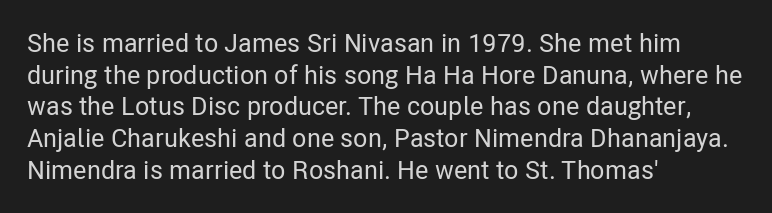
{"italic": "no", "underline": "no", "align": "left", "line_spacing_ratio": 1.22, "letter_spacing": "normal", "letter_spacing_em": 0.0, "glyph_px": 26}
